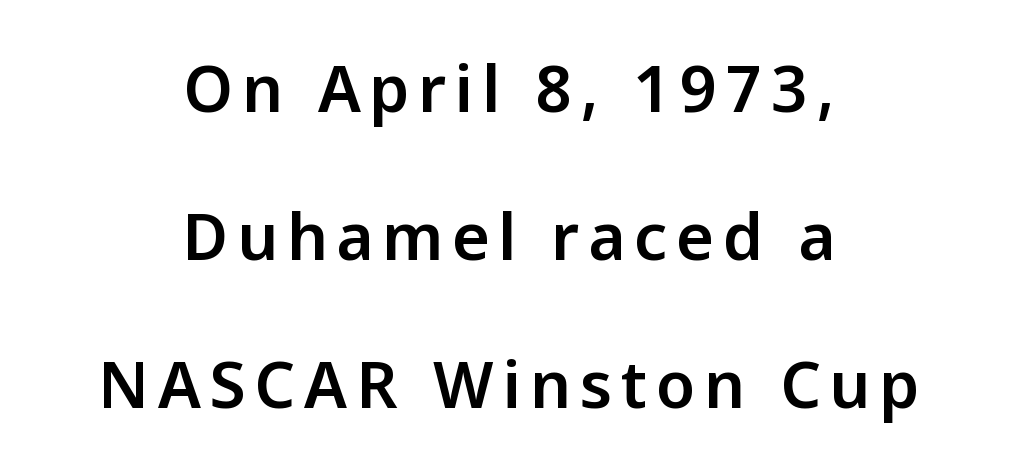
Q: Is the text italic (slanted)? A: No, it is upright.
Q: Is the typeface a serif or a sans-serif typeface? A: Sans-serif.
Q: Is the text underlined? A: No.
Q: How is the paragraph aligned? A: Centered.
Q: Is the spacing between lines tight, normal or loose? A: Loose.
Q: Width (condensed, normal, or wide)? A: Normal.
Q: Stroke contrast? A: Low.
Q: x-height? A: Medium.
Q: Monospaced? A: No.
